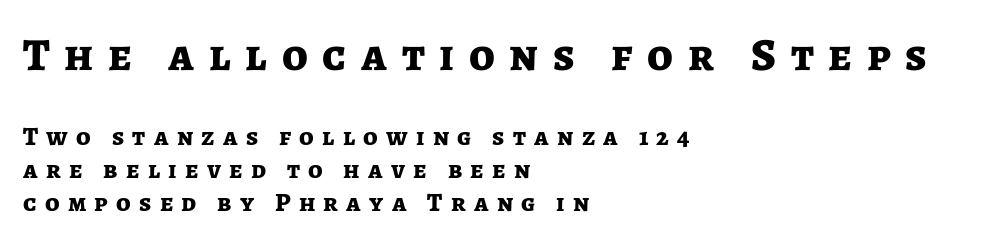
Each letter keeps its own natural width here, so spacing adapts to shape. The rendering shows plain stroke endings on the letterforms — a sans-serif design. The passage shown is emphatically bold. Has an underline been added? It has not. The more generous point size was reserved for the upper chunk.
